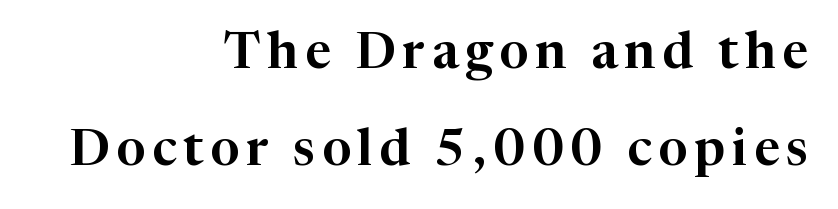
This is roman type, the default non-slanted kind. Each letter's strokes conclude with small projecting serifs. Each letter keeps its own natural width here, so spacing adapts to shape. The specimen omits any rule beneath the text block's lines. In terms of leading, this rendering errs on the spacious side. The rag falls on the left side of this text block.
